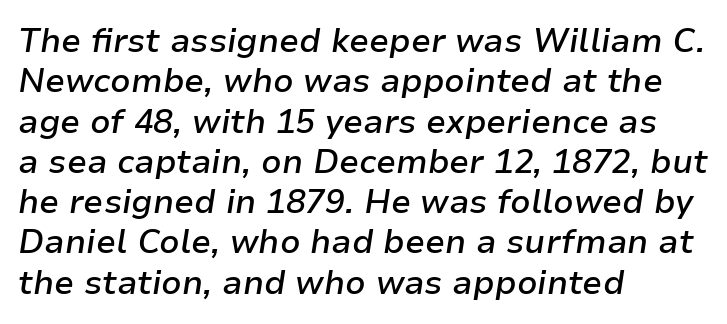
Each letter keeps its own natural width here, so spacing adapts to shape. The ragged edge is on the right, which tells us the setting is flush left. The letterforms sit shoulder to shoulder at normal distance. Italic? Definitely — the glyphs are oblique.
